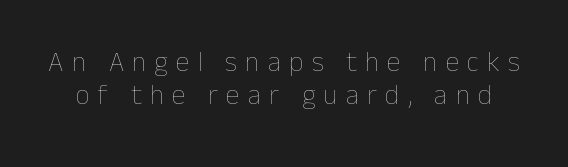
The image shows 28 px thin type, upright; set line spacing 1.19x, unusually wide letter spacing (+0.29 em), not underlined; low stroke contrast and a medium x-height.
